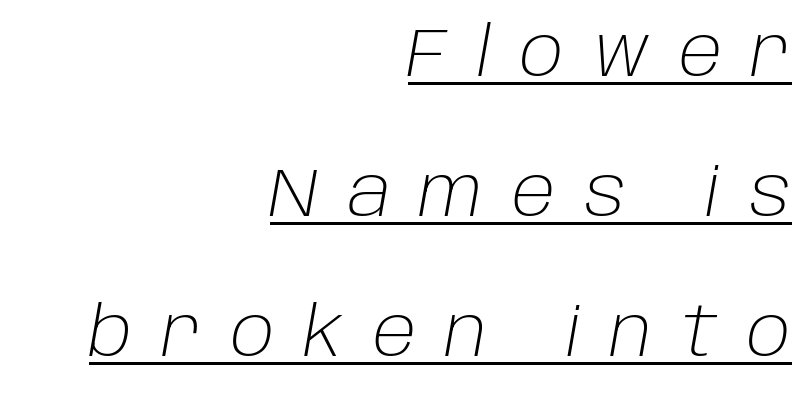
{"italic": "yes", "lean": "right", "slant_degrees": 10, "bold": "no", "weight": "light", "width": "normal", "stroke_contrast": "low", "x_height": "large", "monospaced": "no", "underline": "yes", "align": "right", "line_spacing": "loose", "line_spacing_ratio": 2.06, "letter_spacing": "wide", "letter_spacing_em": 0.43, "glyph_px": 68}
